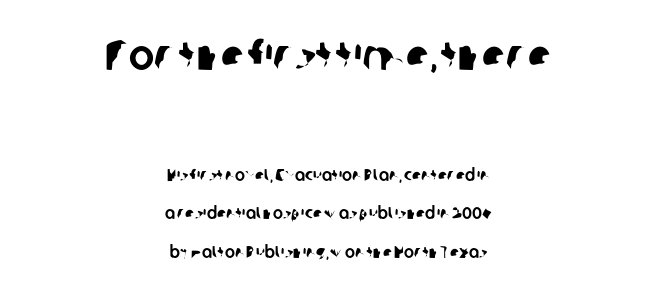
{"serif": "no", "width": "normal", "stroke_contrast": "low", "x_height": "medium", "monospaced": "no", "underline": "no", "align": "center", "line_spacing": "loose", "line_spacing_ratio": 2.25, "letter_spacing": "normal", "letter_spacing_em": 0.0, "larger_block": "first", "size_ratio": 2.53, "glyph_px": 43}
